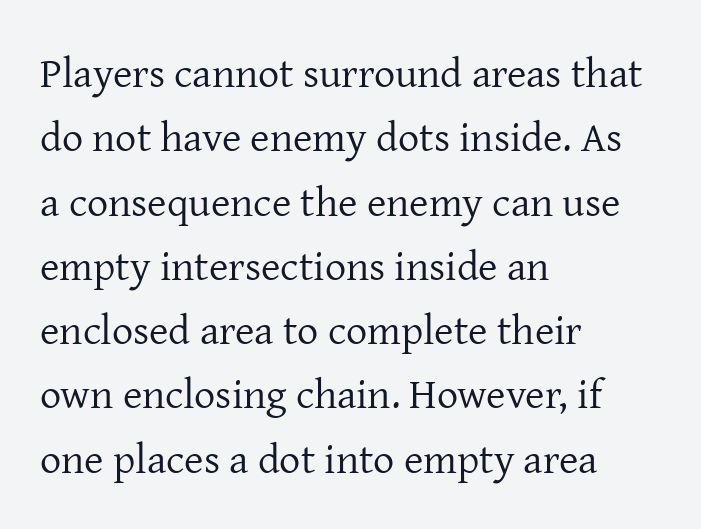
Clear beneath every line of the passage. Casual observation: everything's shoved over to the left. Words appear dense and cohesive because spacing is normal. Is the stroke heavy? The answer is a plain regular-or-lighter. Each new line begins a customary step beneath the previous one.
